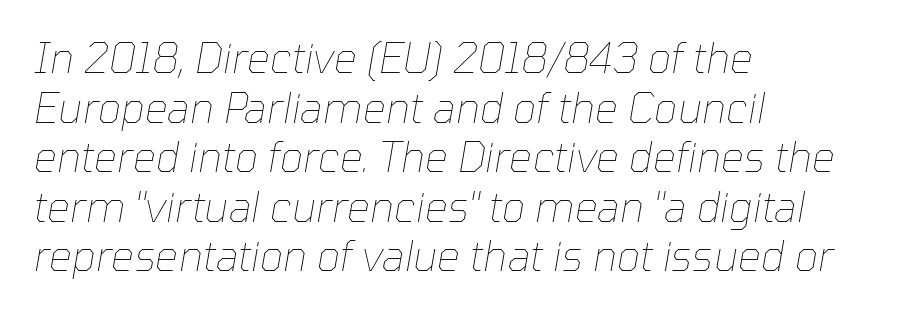
The image shows 41 px thin type, italic (leaning right); set left-aligned, line spacing 1.21x, normal letter spacing, not underlined; low stroke contrast and a medium x-height.
